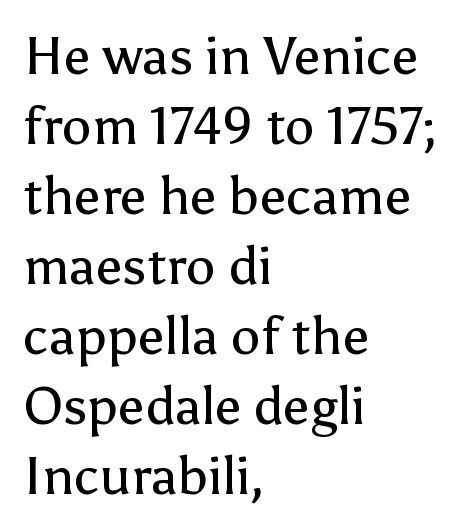
{"serif": "no", "italic": "no", "bold": "no", "weight": "regular", "width": "normal", "stroke_contrast": "low", "x_height": "medium", "monospaced": "no", "underline": "no", "align": "left", "line_spacing": "normal", "line_spacing_ratio": 1.32, "letter_spacing": "normal", "letter_spacing_em": 0.0, "glyph_px": 53}
